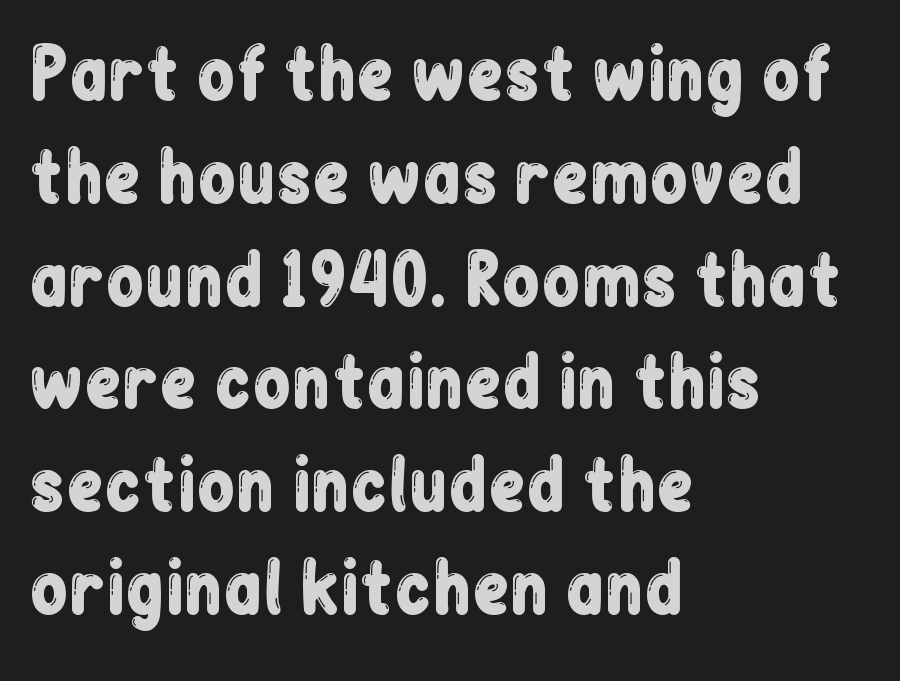
{"serif": "no", "italic": "no", "width": "condensed", "stroke_contrast": "low", "x_height": "medium", "monospaced": "no", "underline": "no", "align": "left", "line_spacing": "normal", "line_spacing_ratio": 1.49, "letter_spacing": "normal", "letter_spacing_em": 0.0, "glyph_px": 69}
